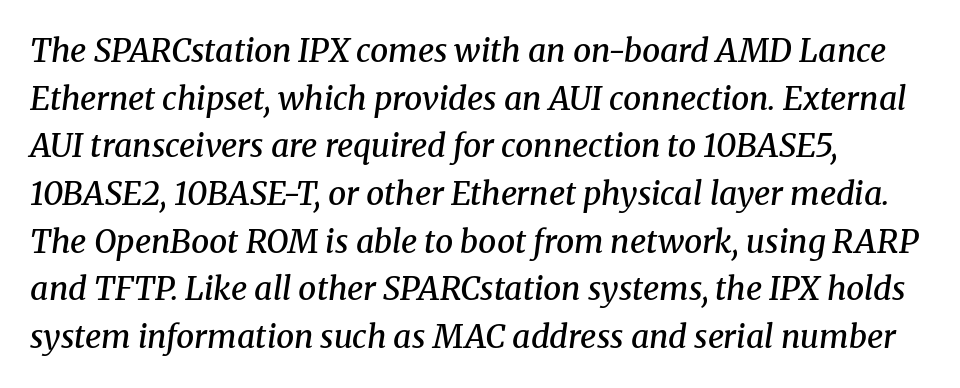
A classic flush-left, rag-right setting is used for this passage. The gap between lines stays unmarked. An italicized treatment has been applied to the whole sample. Leading: standard. Its strokes are somewhat broadened, the hallmark of semibold type. This rendering employs a face with finishing strokes, i.e., a serif.
